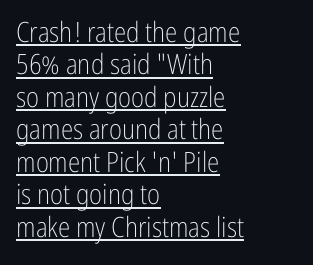
{"serif": "no", "italic": "no", "bold": "no", "weight": "light", "width": "condensed", "stroke_contrast": "low", "x_height": "medium", "monospaced": "no", "underline": "yes", "align": "left", "line_spacing_ratio": 1.16, "letter_spacing": "normal", "letter_spacing_em": 0.0, "glyph_px": 28}
